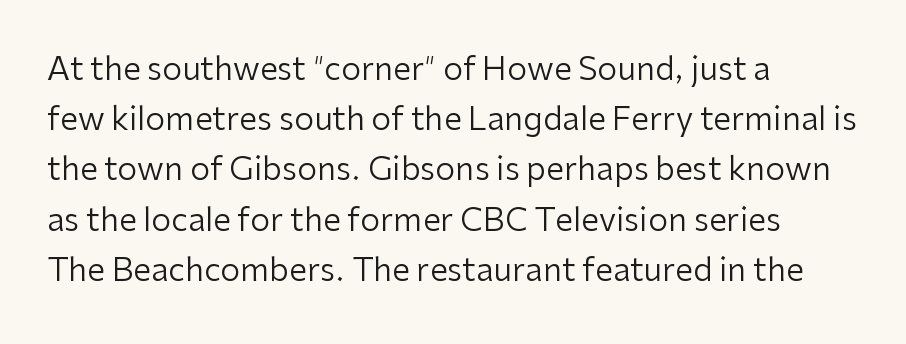
Caption: face not bold, strokes unweighted. Any mark beneath the type? The region is blank. In terms of letterform style, serifs are entirely absent. The typography opts for an upright posture over an oblique one. The ragged edge is on the right, which tells us the setting is flush left. The horizontal fit of the characters is conventional and even.
